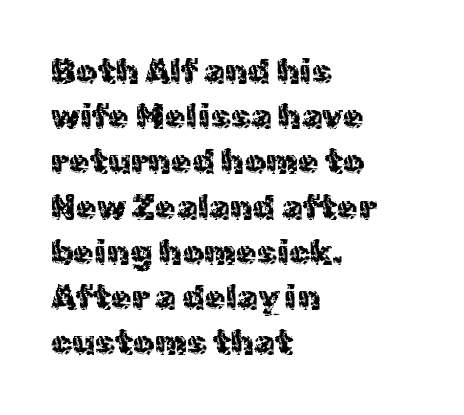
Characters remain perfectly vertical along every line. A typesetter would call this proportional, since set widths differ per character. The type family on display is of the sans-serif kind. Each word holds together tightly as a unit, with standard inter-letter gaps.
